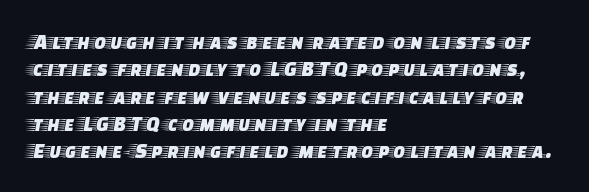
The image shows 22 px text type; set left-aligned, line spacing 1.24x, normal letter spacing, not underlined.
